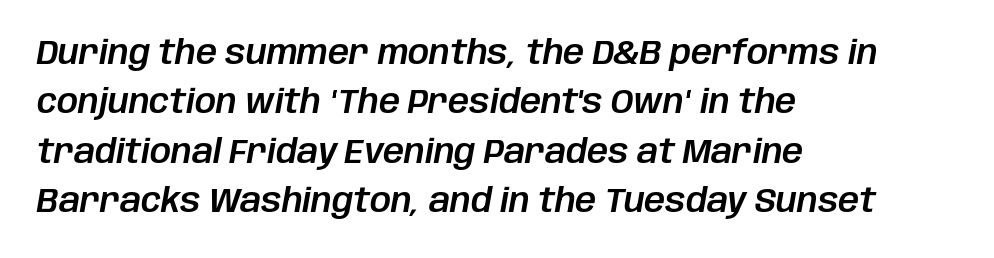
{"italic": "yes", "lean": "right", "slant_degrees": 10, "width": "normal", "stroke_contrast": "low", "x_height": "large", "monospaced": "no", "underline": "no", "align": "left", "line_spacing": "normal", "line_spacing_ratio": 1.5, "letter_spacing": "normal", "letter_spacing_em": 0.0, "glyph_px": 33}
